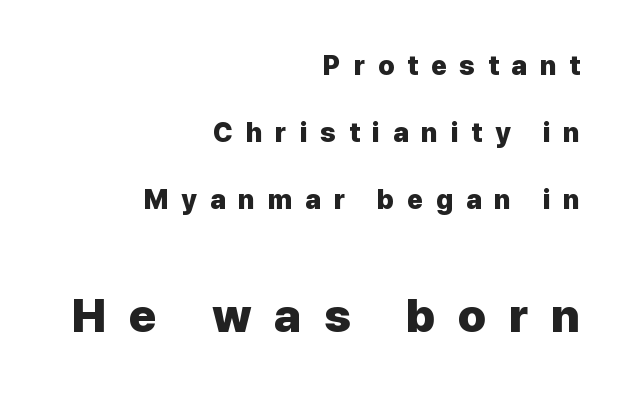
Q: Is the text bold? A: Yes.
Q: Is the text italic (slanted)? A: No, it is upright.
Q: Is the typeface a serif or a sans-serif typeface? A: Sans-serif.
Q: Is the text underlined? A: No.
Q: How is the paragraph aligned? A: Right-aligned.
Q: Is the spacing between letters normal or unusually wide? A: Unusually wide.
Q: Is the spacing between lines tight, normal or loose? A: Loose.
Q: Which block of text is set in a larger size, the first (top) or the second (bottom)? A: The second (bottom) one.
Q: Width (condensed, normal, or wide)? A: Normal.
Q: Stroke contrast? A: Low.
Q: x-height? A: Medium.
Q: Monospaced? A: No.
